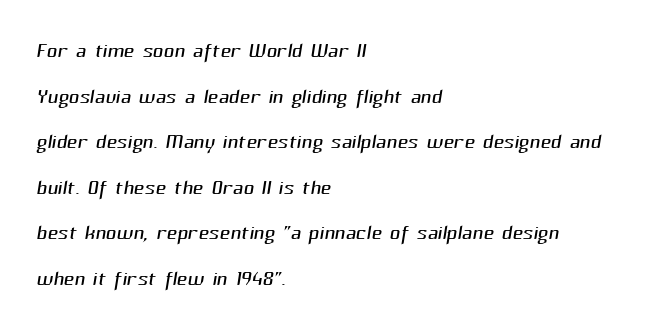
Q: Is the text bold? A: No.
Q: Is the typeface a serif or a sans-serif typeface? A: Sans-serif.
Q: Is the text underlined? A: No.
Q: How is the paragraph aligned? A: Left-aligned.
Q: Is the spacing between letters normal or unusually wide? A: Normal.
Q: Is the spacing between lines tight, normal or loose? A: Normal.
Q: Width (condensed, normal, or wide)? A: Normal.
Q: Stroke contrast? A: Medium.
Q: x-height? A: Medium.
Q: Monospaced? A: No.
